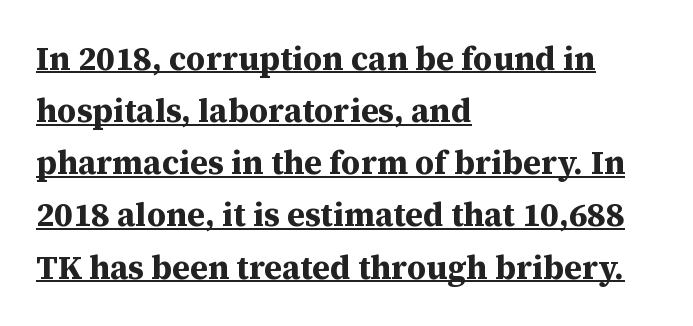
Q: Is the text bold? A: Yes.
Q: Is the text italic (slanted)? A: No, it is upright.
Q: Is the typeface a serif or a sans-serif typeface? A: Serif.
Q: Is the text underlined? A: Yes.
Q: How is the paragraph aligned? A: Left-aligned.
Q: Is the spacing between letters normal or unusually wide? A: Normal.
Q: Is the spacing between lines tight, normal or loose? A: Normal.
Q: Width (condensed, normal, or wide)? A: Normal.
Q: Stroke contrast? A: Medium.
Q: x-height? A: Medium.
Q: Monospaced? A: No.
